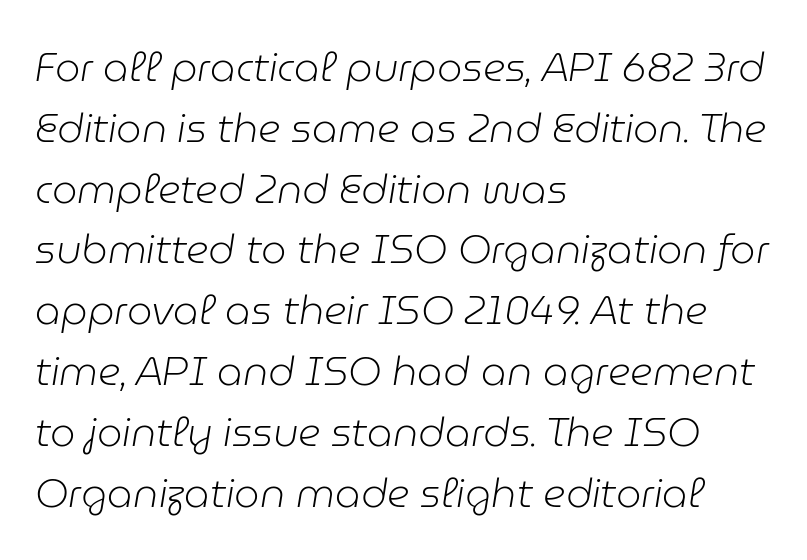
The image shows 40 px light type, italic (leaning right); set left-aligned, normal line spacing (1.52x), normal letter spacing, not underlined; low stroke contrast and a medium x-height.
